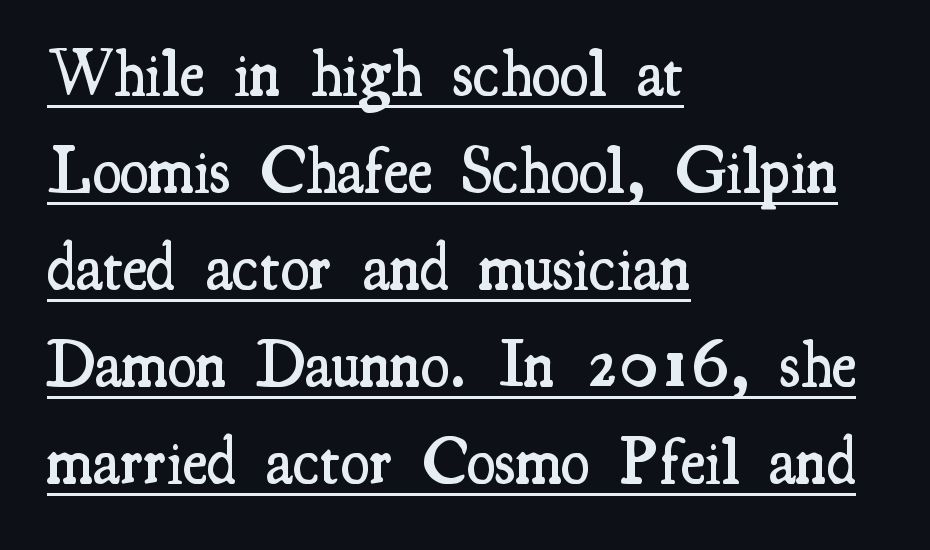
This sample uses an upright cut, with every glyph sitting square on the baseline. Little horizontal feet cap the strokes, marking this as serif type. Every word sits above its own underline. These lines carry some extra weight — a demibold, not a full bold. In CSS terms this would be text-align: left. Line spacing here is normal.
